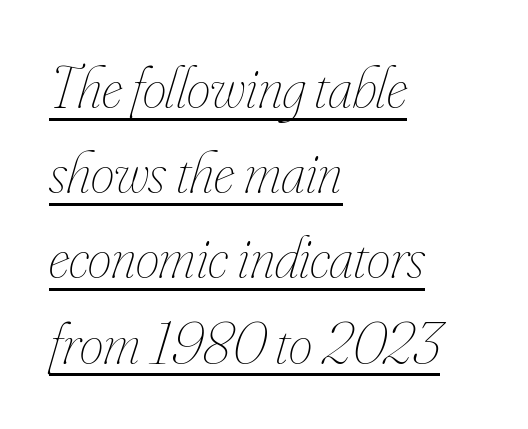
Look at the tracking — it's just the regular setting, nothing added. Stroke thickness stays within the range of a standard reading face or lighter. Character widths vary here, with narrow letters taking less room than wide ones. The paragraph has a hard left edge and a soft right edge. The rendered words wear a rule along their underside.
